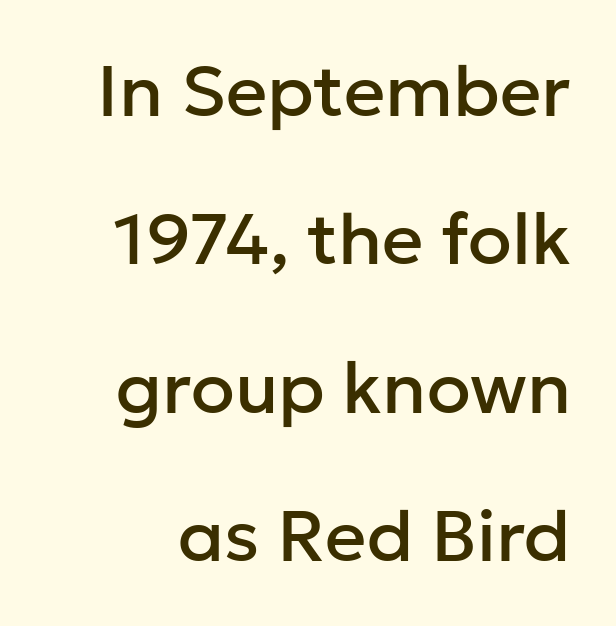
The image shows 72 px sans-serif type, upright; set loose line spacing (2.06x), normal letter spacing, not underlined; low stroke contrast and a medium x-height.
